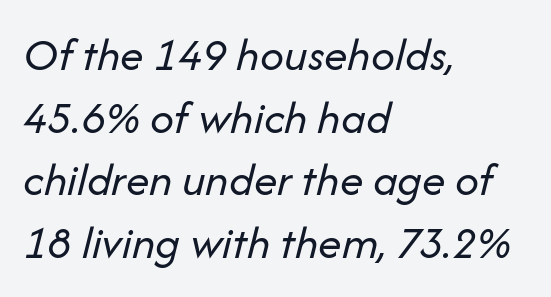
The image shows 47 px regular-weight type, italic (leaning right); set left-aligned, normal line spacing (1.33x), normal letter spacing, not underlined; low stroke contrast and a medium x-height.
